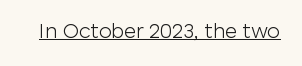
Italic: no, the glyphs are upright roman. You can see a thin bar hugging the bottom of the glyphs. Nothing heavy about these letters — not bold at all. Look at the tracking — it's just the regular setting, nothing added.
